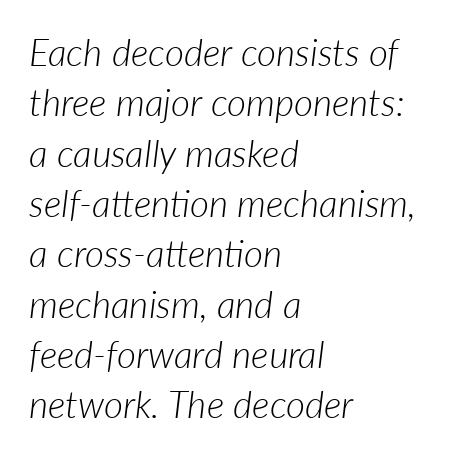
The image shows 37 px light type, italic (leaning right); set left-aligned, normal line spacing (1.36x), normal letter spacing, not underlined; low stroke contrast and a medium x-height.
